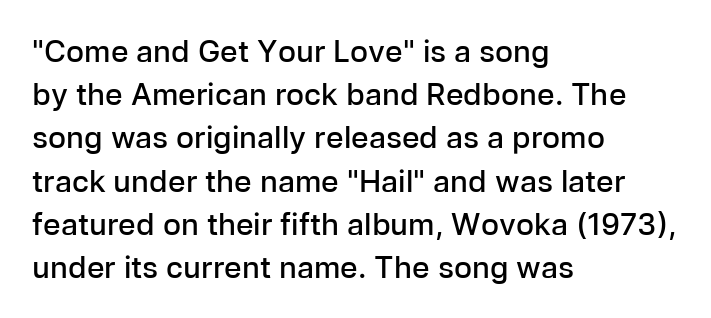
The image shows 30 px semibold sans-serif type, upright; set left-aligned, normal line spacing (1.44x), normal letter spacing, not underlined; low stroke contrast and a medium x-height.
